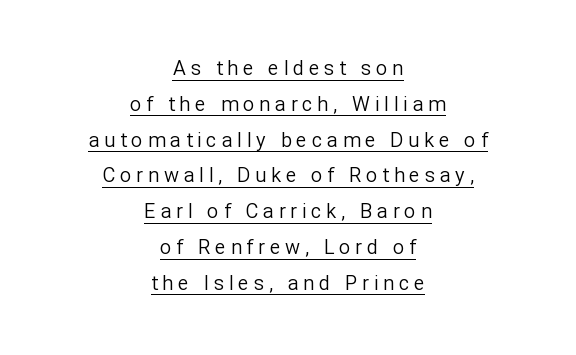
{"italic": "no", "bold": "no", "underline": "yes", "align": "center", "line_spacing_ratio": 1.79, "letter_spacing": "wide", "letter_spacing_em": 0.24, "glyph_px": 20}
